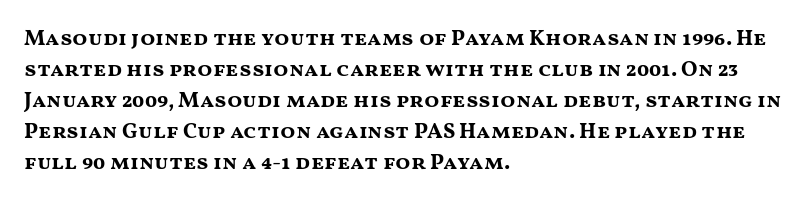
Ordinary non-slanted type is in use. The space between consecutive lines is moderate. The strokes are fattened all the way to bold. No extra tracking has been applied to these lines. Quick note: underline off. The typesetter chose a ragged-right arrangement here.
